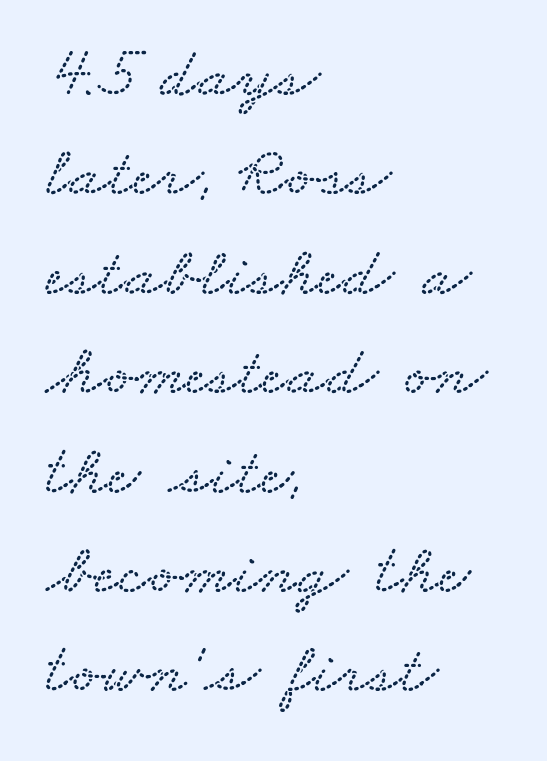
Q: Is the text underlined? A: No.
Q: How is the paragraph aligned? A: Left-aligned.
Q: Is the spacing between letters normal or unusually wide? A: Normal.
Q: Is the spacing between lines tight, normal or loose? A: Normal.
Q: Width (condensed, normal, or wide)? A: Wide.
Q: Stroke contrast? A: Low.
Q: x-height? A: Small.
Q: Monospaced? A: No.
